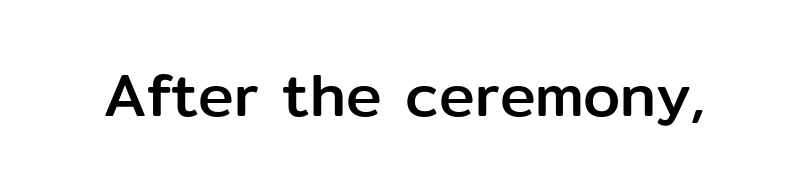
The tracking reads as untouched default to a designer's eye. What kind of face is this? One without serifs — a sans. In terms of posture, this sample is upright. Rule under the text: the space is simply empty. You could not count columns in this text — the font is proportionally spaced.
